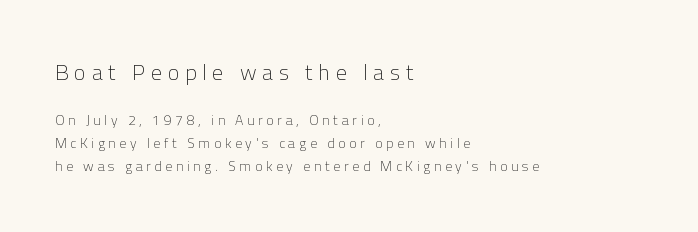
The vertical gap from one line to the next is medium. Underline: absent. This sample uses expanded letter spacing, leaving extra air between glyphs. Stroke thickness stays within the range of a standard reading face or lighter.
